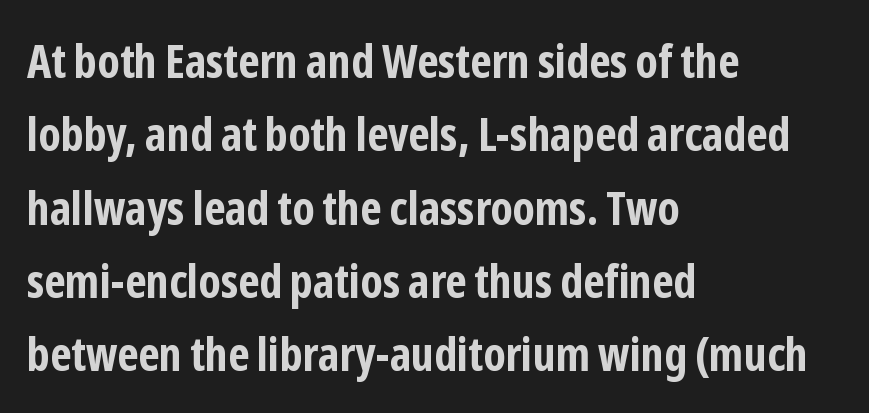
The image shows 47 px bold, condensed sans-serif type, upright; set left-aligned, normal line spacing (1.56x), normal letter spacing, not underlined; low stroke contrast and a medium x-height.
